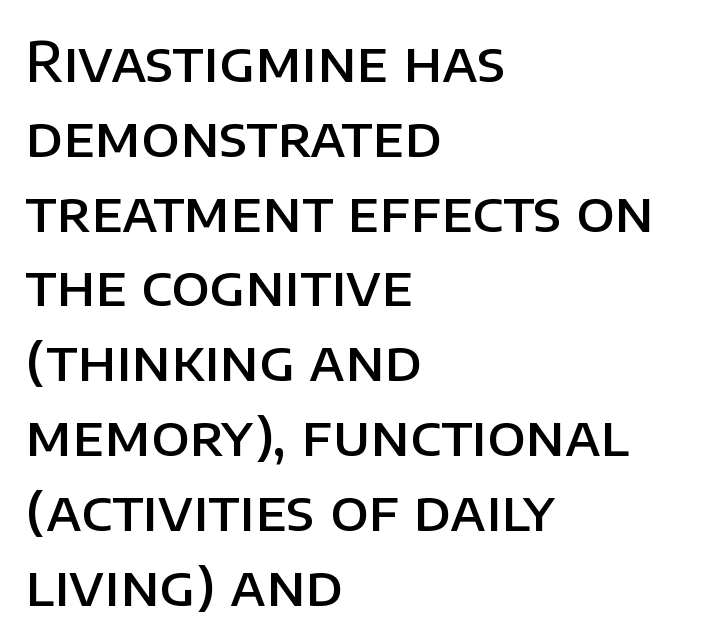
The image shows 55 px semibold sans-serif type, upright; set left-aligned, normal line spacing (1.36x), normal letter spacing, not underlined; low stroke contrast and a large x-height.
